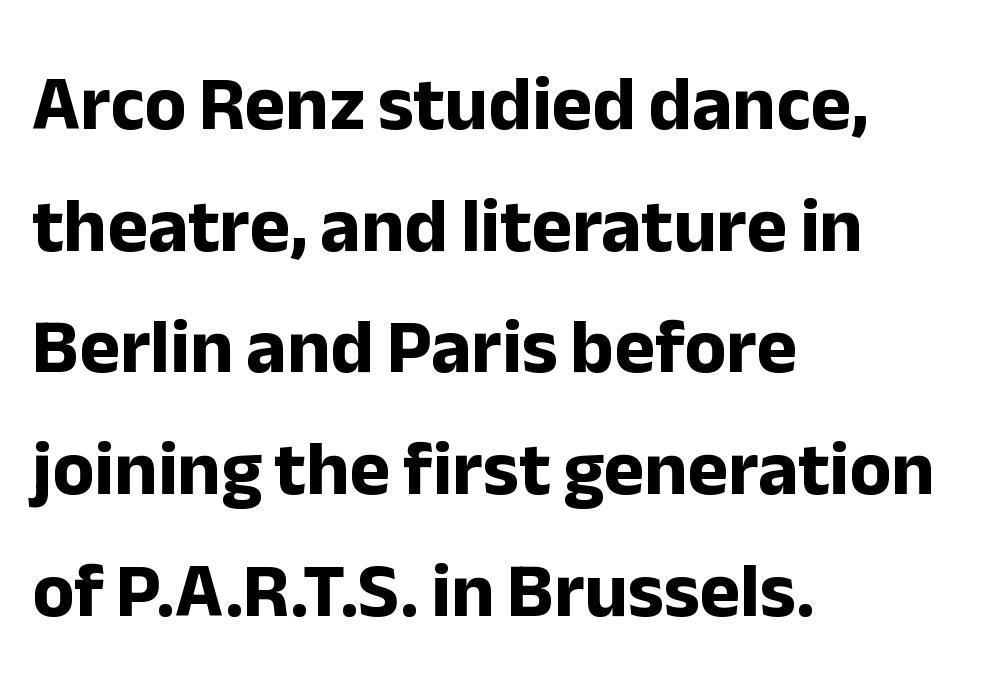
{"serif": "no", "italic": "no", "bold": "yes", "weight": "bold", "width": "normal", "stroke_contrast": "low", "x_height": "medium", "monospaced": "no", "underline": "no", "align": "left", "line_spacing": "normal", "line_spacing_ratio": 1.58, "letter_spacing": "normal", "letter_spacing_em": 0.0, "glyph_px": 77}
